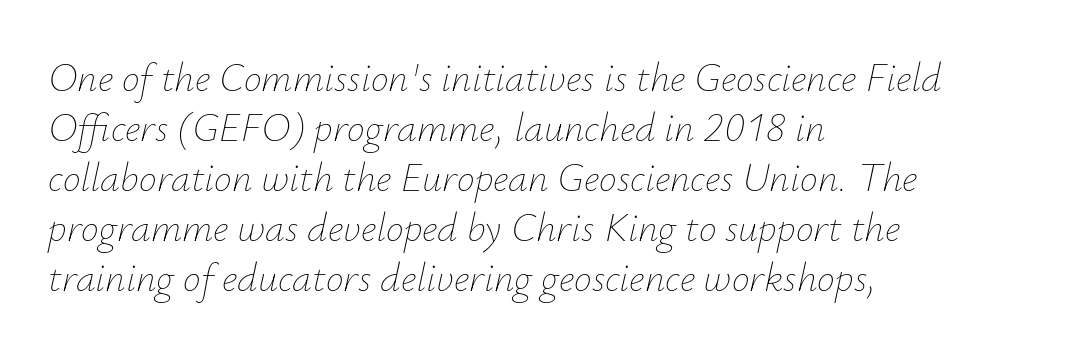
The image shows 40 px thin type, italic (leaning right); set left-aligned, normal line spacing (1.25x), normal letter spacing, not underlined; low stroke contrast and a small x-height.
